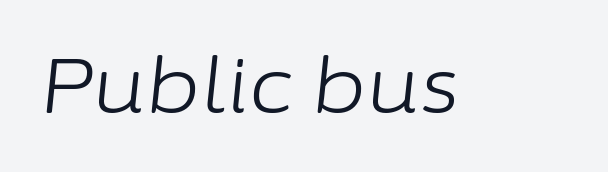
Unmarked baselines from the first word to the last. Stroke thickness stays within the range of a standard reading face or lighter. These lines keep a tight, regular rhythm from letter to letter. This sample has the flowing, uneven cadence of proportional lettering. Notice how the stems are inclined rather than vertical — that's the hallmark of italics.
